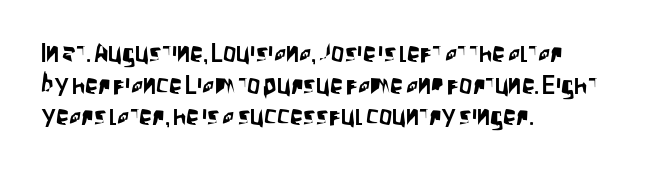
The image shows 26 px text type, upright; set left-aligned, line spacing 1.22x, normal letter spacing, not underlined.
